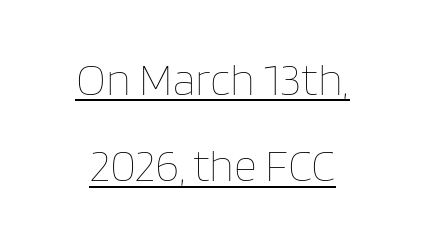
This sample uses an upright cut, with every glyph sitting square on the baseline. Somebody hit Ctrl+U on this one — the words are underlined. Spacing verdict: proportional, widths tailored to each character. Compared with typical paragraphs, the rows here are farther apart. The letters look calm and open, with moderate or lighter stems.
